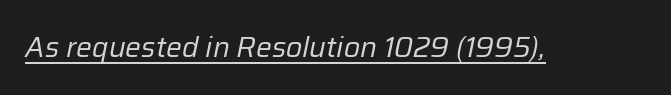
Proportional: the letters do not fall into vertical columns. Does the lettering tilt? It does — this is italic. No letter is thick-stroked: the sample isn't bold. Underline: present. Tracking value appears to be zero — textbook default spacing.
